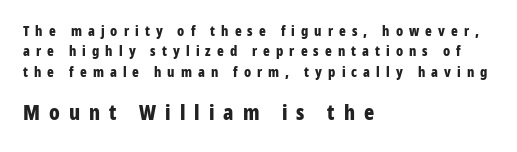
Q: Is the text bold? A: Yes.
Q: Is the text italic (slanted)? A: No, it is upright.
Q: Is the text underlined? A: No.
Q: How is the paragraph aligned? A: Left-aligned.
Q: Is the spacing between letters normal or unusually wide? A: Unusually wide.
Q: Is the spacing between lines tight, normal or loose? A: Normal.
Q: Which block of text is set in a larger size, the first (top) or the second (bottom)? A: The second (bottom) one.
